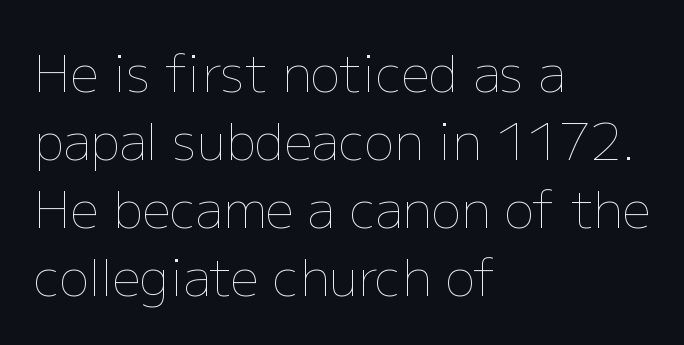
Anything drawn beneath the words? Only blank space. The cut favours lightness, reaching ordinary text weight at its darkest. Is this a fixed-width face? No — the glyphs have proportional, varying widths. Leading: standard. How are the letters spaced? Ordinarily, with no added tracking.
